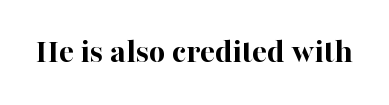
The image shows 35 px bold serif type, upright; set normal letter spacing, not underlined; high stroke contrast and a medium x-height.
